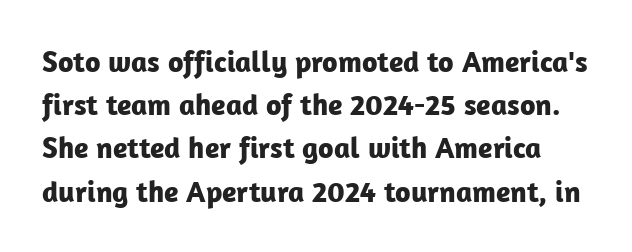
The image shows 30 px bold sans-serif type, upright; set normal line spacing (1.44x), normal letter spacing, not underlined; low stroke contrast and a medium x-height.
